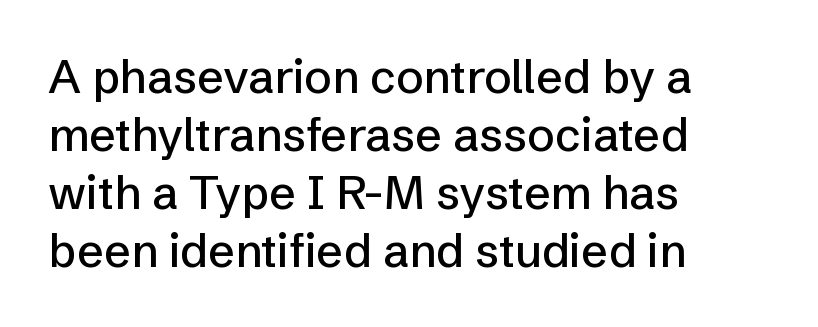
Q: Is the text italic (slanted)? A: No, it is upright.
Q: Is the typeface a serif or a sans-serif typeface? A: Sans-serif.
Q: Is the text underlined? A: No.
Q: How is the paragraph aligned? A: Left-aligned.
Q: Is the spacing between letters normal or unusually wide? A: Normal.
Q: Is the spacing between lines tight, normal or loose? A: Normal.
Q: Width (condensed, normal, or wide)? A: Normal.
Q: Stroke contrast? A: Low.
Q: x-height? A: Medium.
Q: Monospaced? A: No.
